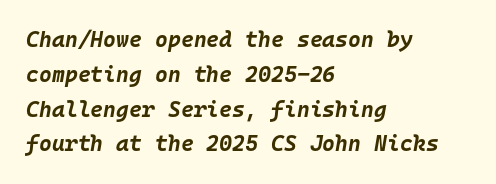
Q: Is the text bold? A: Yes.
Q: Is the text italic (slanted)? A: Yes, it leans right by about 10 degrees.
Q: Is the text underlined? A: No.
Q: How is the paragraph aligned? A: Left-aligned.
Q: Is the spacing between letters normal or unusually wide? A: Normal.
Q: Is the spacing between lines tight, normal or loose? A: Normal.
